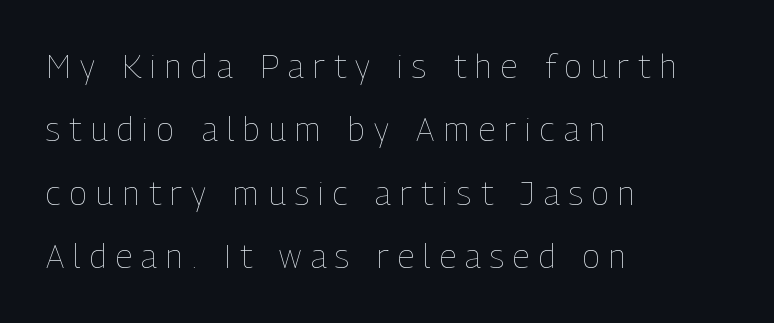
The rendering inserts visible extra space after every character. Is this a fixed-width face? No — the glyphs have proportional, varying widths. One glance says open: line gaps are wider than usual. This rendering uses left alignment, leaving the right contour irregular. When letters stand straight like this, we call the style roman or upright. The font sits on the lighter half of the weight spectrum, regular included.
